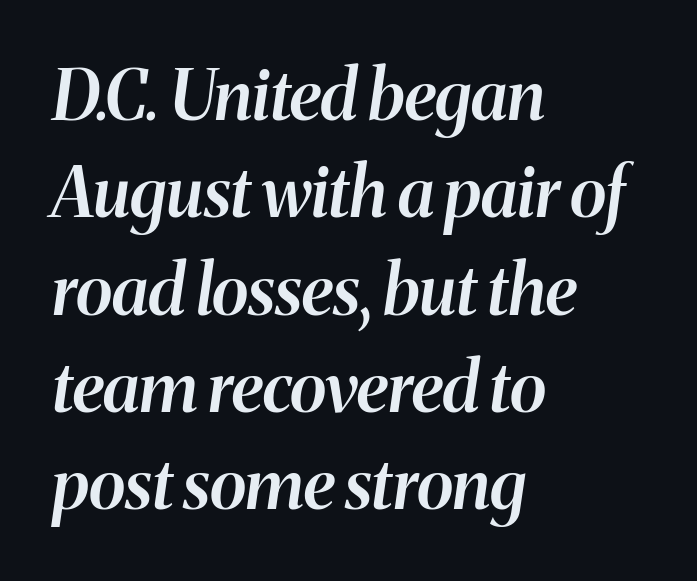
The image shows 69 px semibold type, italic (leaning right); set left-aligned, normal line spacing (1.41x), normal letter spacing, not underlined; medium stroke contrast and a medium x-height.
